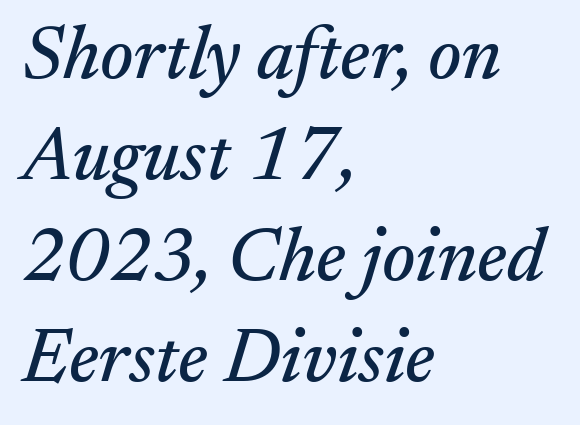
The image shows 76 px serif type, italic (leaning right); set left-aligned, normal line spacing (1.33x), normal letter spacing, not underlined; medium stroke contrast and a small x-height.
